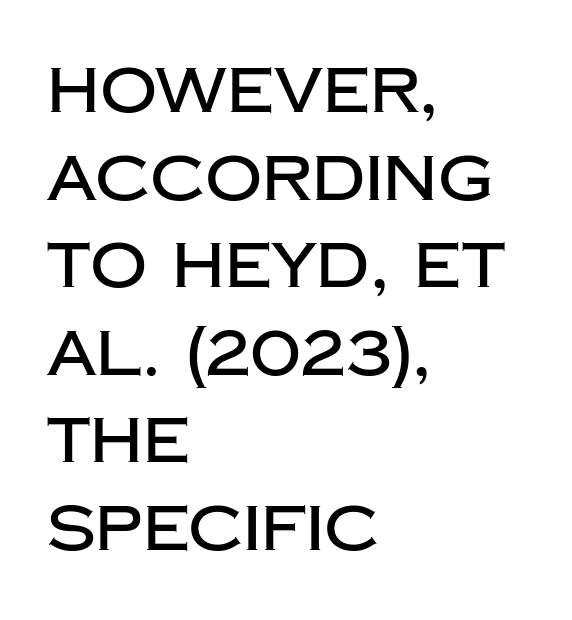
{"serif": "no", "italic": "no", "width": "normal", "stroke_contrast": "low", "x_height": "large", "monospaced": "no", "underline": "no", "align": "left", "line_spacing": "normal", "line_spacing_ratio": 1.39, "letter_spacing": "normal", "letter_spacing_em": 0.0, "glyph_px": 63}
